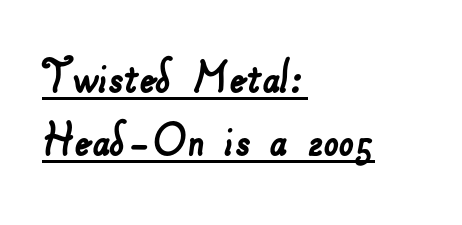
Q: Is the typeface a serif or a sans-serif typeface? A: Sans-serif.
Q: Is the text underlined? A: Yes.
Q: How is the paragraph aligned? A: Left-aligned.
Q: Is the spacing between letters normal or unusually wide? A: Normal.
Q: Width (condensed, normal, or wide)? A: Normal.
Q: Stroke contrast? A: Low.
Q: x-height? A: Small.
Q: Monospaced? A: No.
